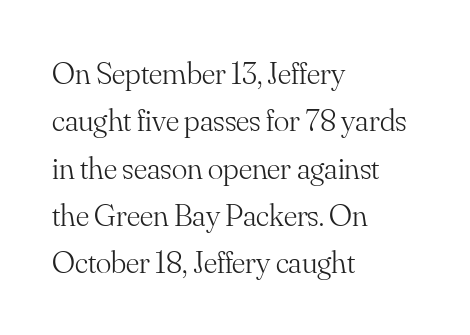
The image shows 32 px light serif type, upright; set left-aligned, normal line spacing (1.48x), normal letter spacing, not underlined; medium stroke contrast and a small x-height.
